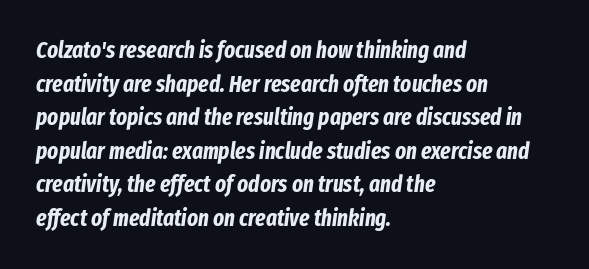
{"italic": "yes", "lean": "right", "slant_degrees": 8, "bold": "yes", "underline": "no", "align": "left", "line_spacing": "normal", "line_spacing_ratio": 1.46, "letter_spacing": "normal", "letter_spacing_em": 0.0, "glyph_px": 23}
